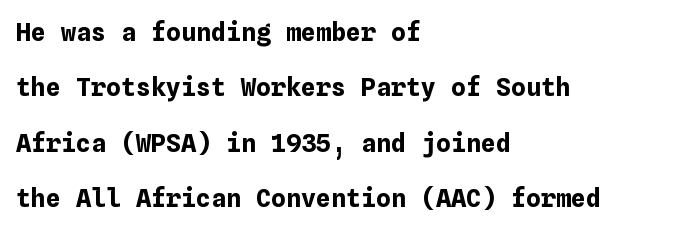
Q: Is the text bold? A: Yes.
Q: Is the text italic (slanted)? A: No, it is upright.
Q: Is the text underlined? A: No.
Q: How is the paragraph aligned? A: Left-aligned.
Q: Is the spacing between letters normal or unusually wide? A: Normal.
Q: Is the spacing between lines tight, normal or loose? A: Loose.
